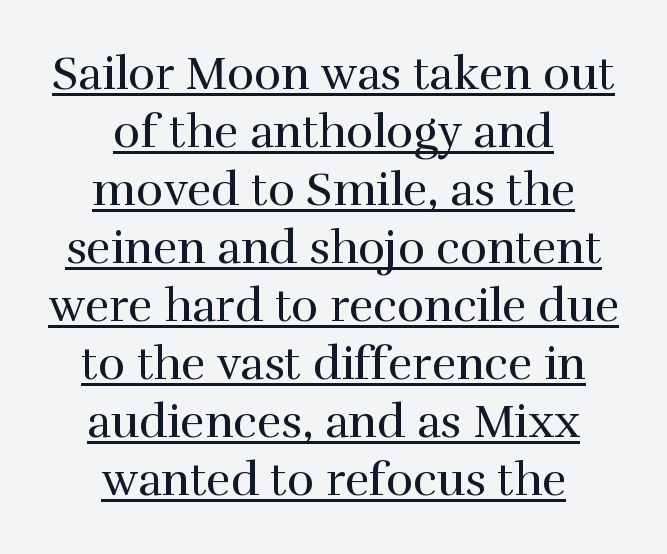
Spacing verdict: proportional, widths tailored to each character. The designer went with a serif here, giving each stem small feet. Notice how the passage keeps no hard edge, just a central spine. The letters stand upright; this is a roman face.
